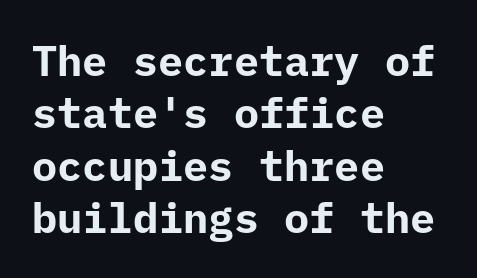
The image shows 42 px bold sans-serif type, upright, monospaced; set left-aligned, normal line spacing (1.25x), normal letter spacing, not underlined; low stroke contrast and a medium x-height.
